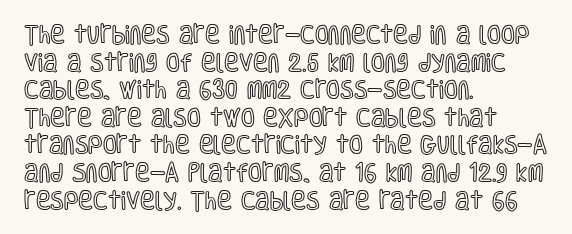
The block of text has a typical density, with ordinary space between rows. The letters stand straight up with perfectly vertical stems. Line starts are locked; line ends wander. Between one letter and the next there's only the usual sliver of space. Type without underlining.
